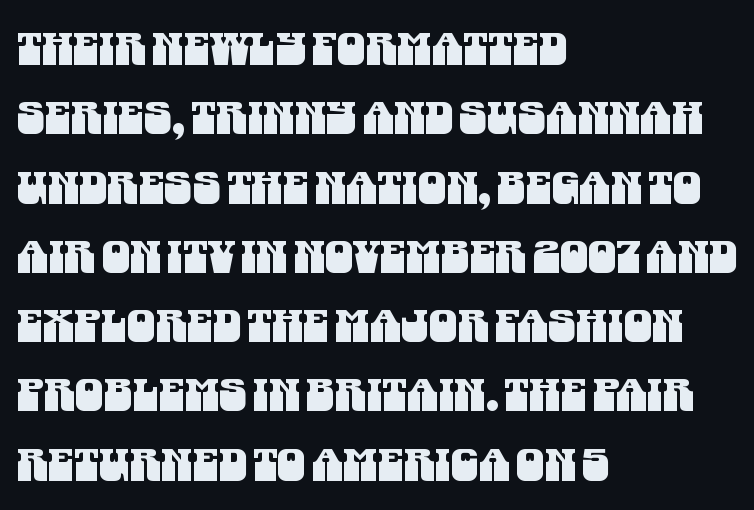
The image shows 45 px condensed sans-serif type; set left-aligned, normal line spacing (1.54x), normal letter spacing, not underlined; medium stroke contrast and a large x-height.
